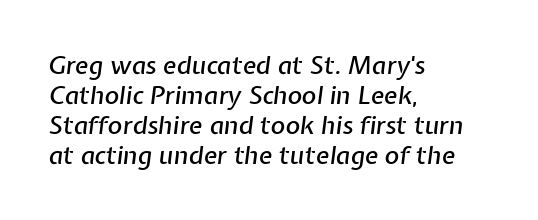
Teacher's note: observe the even left margin — that is flush-left alignment. The face used here is rendered with its standard letterfit. The typography opts for an oblique posture over an upright one. Any mark beneath the type? The region is blank.
